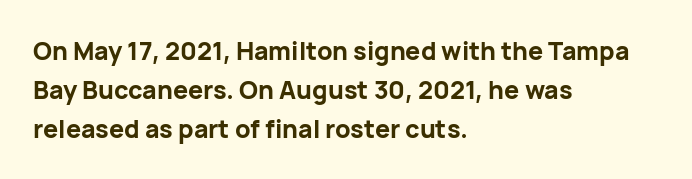
The image shows 25 px bold type, upright; set left-aligned, normal line spacing (1.56x), normal letter spacing, not underlined.
